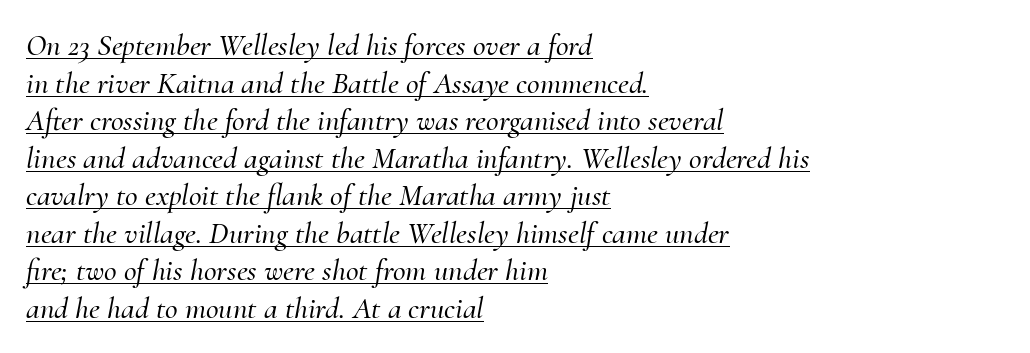
Q: Is the text italic (slanted)? A: Yes, it leans right by about 10 degrees.
Q: Is the typeface a serif or a sans-serif typeface? A: Serif.
Q: Is the text underlined? A: Yes.
Q: How is the paragraph aligned? A: Left-aligned.
Q: Is the spacing between letters normal or unusually wide? A: Normal.
Q: Width (condensed, normal, or wide)? A: Normal.
Q: Stroke contrast? A: Medium.
Q: x-height? A: Small.
Q: Monospaced? A: No.
